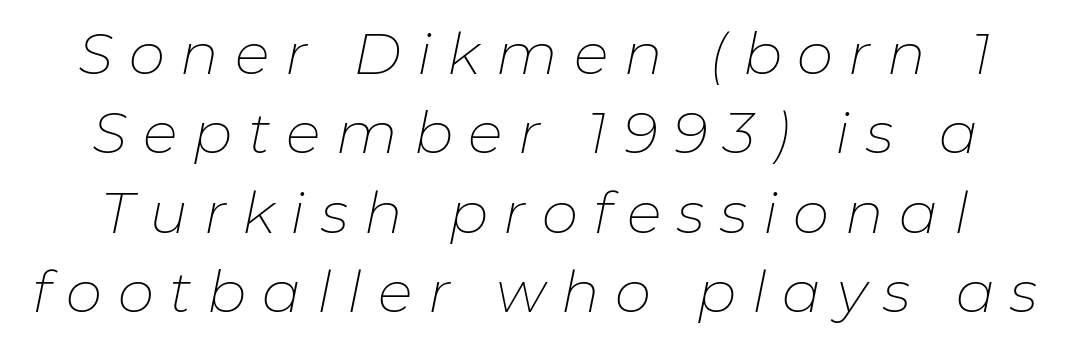
Q: Is the text bold? A: No.
Q: Is the text italic (slanted)? A: Yes, it leans right by about 11 degrees.
Q: Is the text underlined? A: No.
Q: Is the spacing between letters normal or unusually wide? A: Unusually wide.
Q: Is the spacing between lines tight, normal or loose? A: Normal.
Q: Width (condensed, normal, or wide)? A: Normal.
Q: Stroke contrast? A: Low.
Q: x-height? A: Medium.
Q: Monospaced? A: No.
